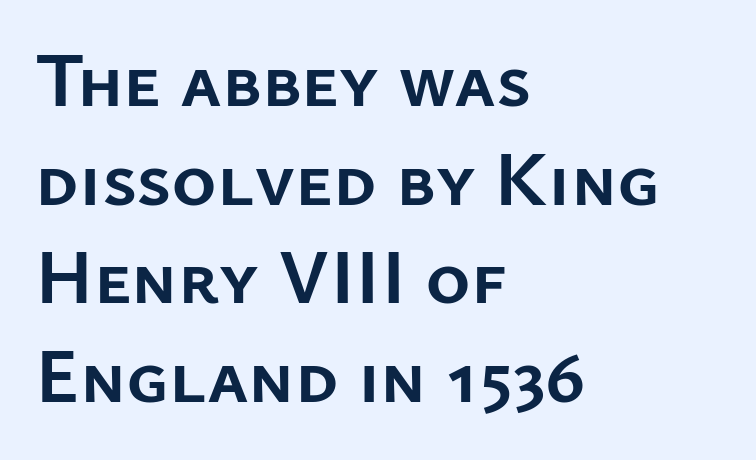
The image shows 77 px semibold sans-serif type, upright; set left-aligned, normal line spacing (1.28x), normal letter spacing, not underlined; low stroke contrast and a medium x-height.
